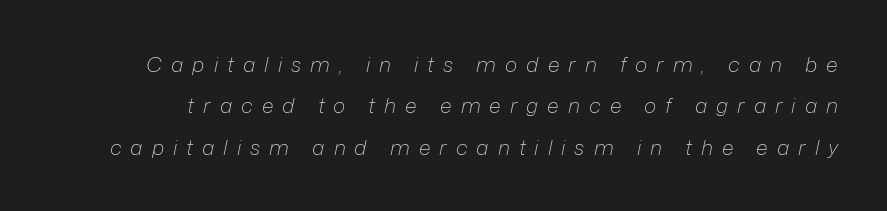
The image shows 21 px text type, italic (leaning right); set loose line spacing (1.97x), unusually wide letter spacing (+0.43 em), not underlined.
